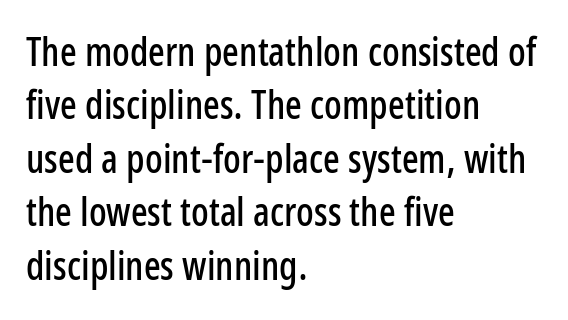
The image shows 39 px condensed sans-serif type, upright; set left-aligned, normal line spacing (1.37x), normal letter spacing, not underlined; low stroke contrast and a medium x-height.
